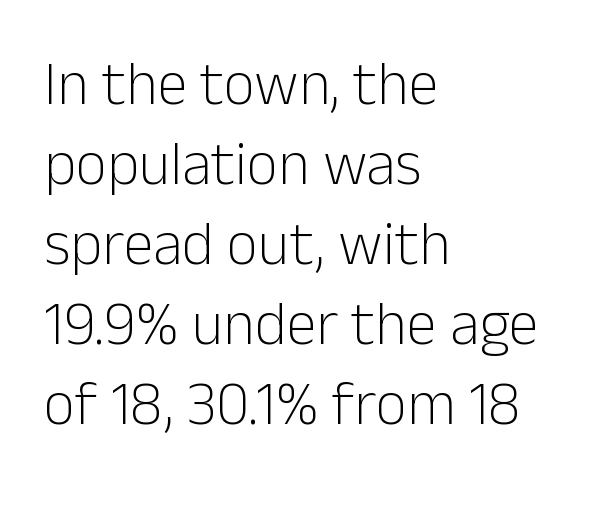
{"serif": "no", "italic": "no", "bold": "no", "weight": "light", "width": "normal", "stroke_contrast": "low", "x_height": "medium", "monospaced": "no", "underline": "no", "align": "left", "line_spacing": "normal", "line_spacing_ratio": 1.31, "letter_spacing": "normal", "letter_spacing_em": 0.0, "glyph_px": 61}
